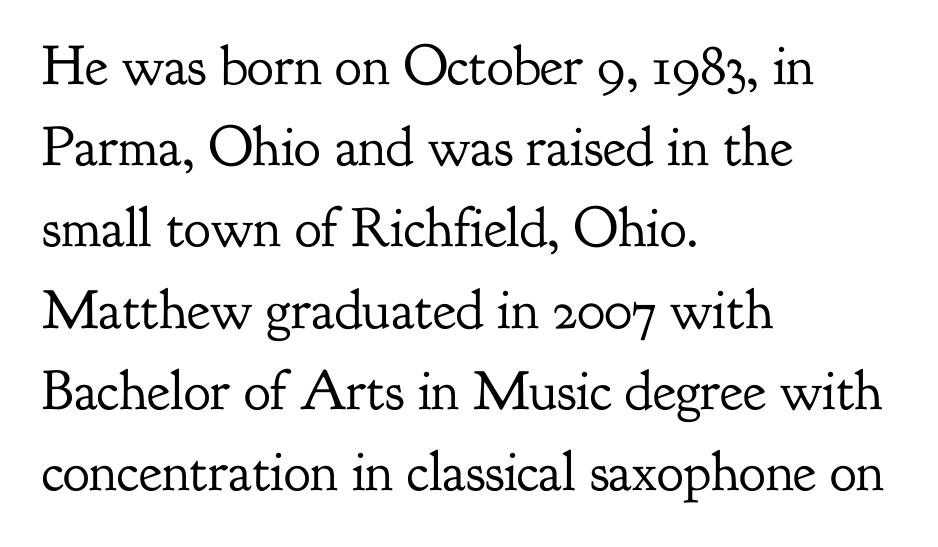
The image shows 56 px regular-weight serif type, upright; set left-aligned, normal line spacing (1.45x), normal letter spacing, not underlined; low stroke contrast and a small x-height.
